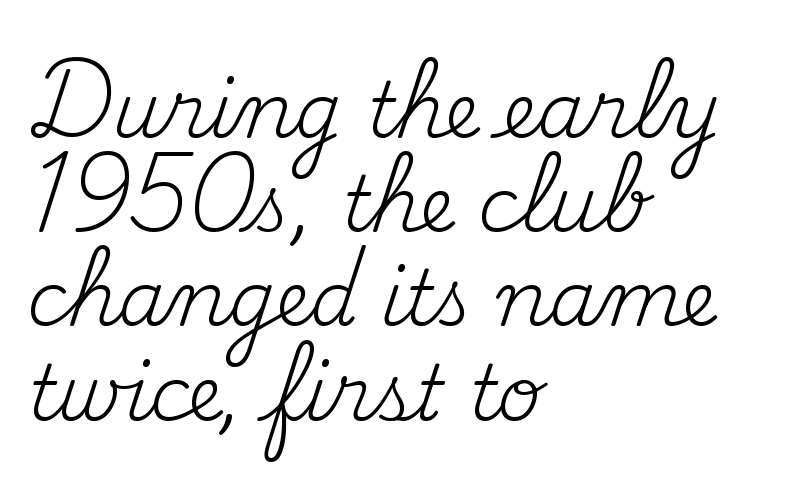
The image shows 76 px regular-weight serif type; set left-aligned, line spacing 1.24x, normal letter spacing, not underlined; medium stroke contrast and a small x-height.
